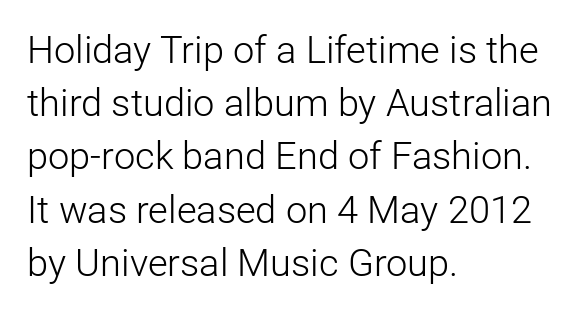
Q: Is the text bold? A: No.
Q: Is the text italic (slanted)? A: No, it is upright.
Q: Is the typeface a serif or a sans-serif typeface? A: Sans-serif.
Q: Is the text underlined? A: No.
Q: How is the paragraph aligned? A: Left-aligned.
Q: Is the spacing between letters normal or unusually wide? A: Normal.
Q: Is the spacing between lines tight, normal or loose? A: Normal.
Q: Width (condensed, normal, or wide)? A: Normal.
Q: Stroke contrast? A: Low.
Q: x-height? A: Medium.
Q: Monospaced? A: No.
